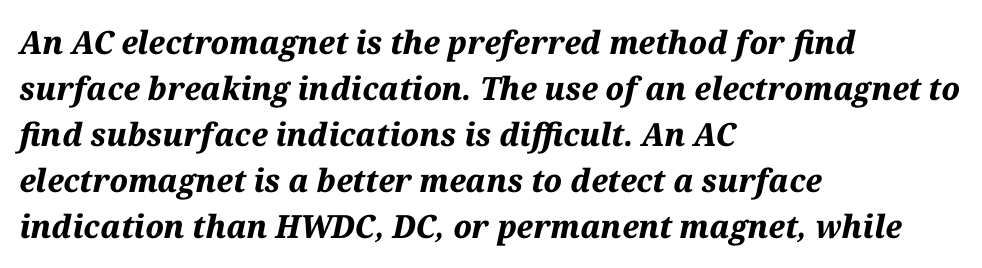
{"italic": "yes", "lean": "right", "slant_degrees": 12, "bold": "yes", "weight": "bold", "width": "normal", "stroke_contrast": "medium", "x_height": "medium", "monospaced": "no", "underline": "no", "align": "left", "line_spacing": "normal", "line_spacing_ratio": 1.44, "letter_spacing": "normal", "letter_spacing_em": 0.0, "glyph_px": 32}
